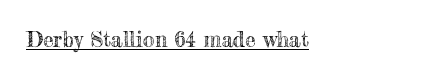
{"italic": "no", "underline": "yes", "align": "left", "letter_spacing": "normal", "letter_spacing_em": 0.0, "glyph_px": 21}
